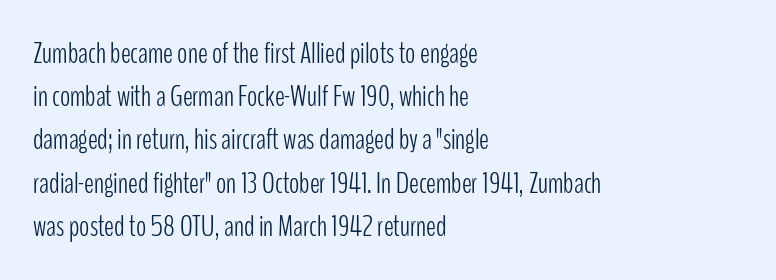
{"serif": "no", "italic": "no", "bold": "no", "weight": "light", "width": "condensed", "stroke_contrast": "low", "x_height": "medium", "monospaced": "no", "underline": "no", "align": "left", "line_spacing": "normal", "line_spacing_ratio": 1.44, "letter_spacing": "normal", "letter_spacing_em": 0.0, "glyph_px": 30}
